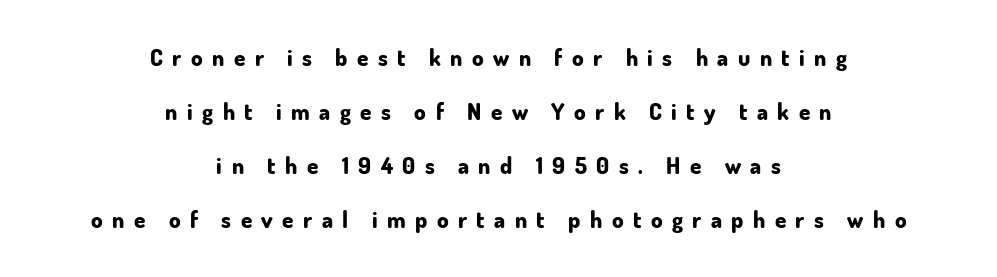
The image shows 23 px bold type, upright; set centered, loose line spacing (2.35x), unusually wide letter spacing (+0.41 em), not underlined.
